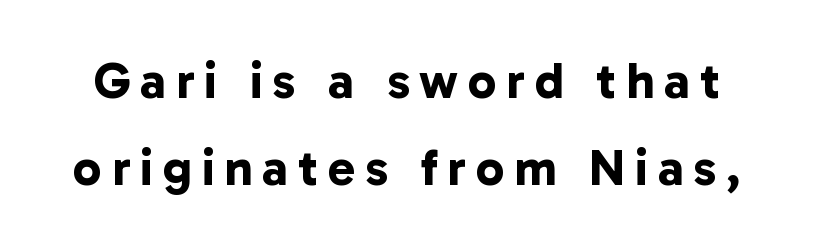
Check under the words: just untouched page. These lines are rendered in a variable-pitch font. The typesetting leans heavy: a genuine bold. The passage shown is typeset with a sans-serif family.
